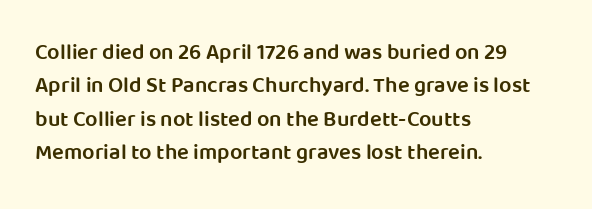
{"italic": "no", "bold": "semi", "underline": "no", "align": "left", "line_spacing": "normal", "line_spacing_ratio": 1.52, "letter_spacing": "normal", "letter_spacing_em": 0.0, "glyph_px": 22}
